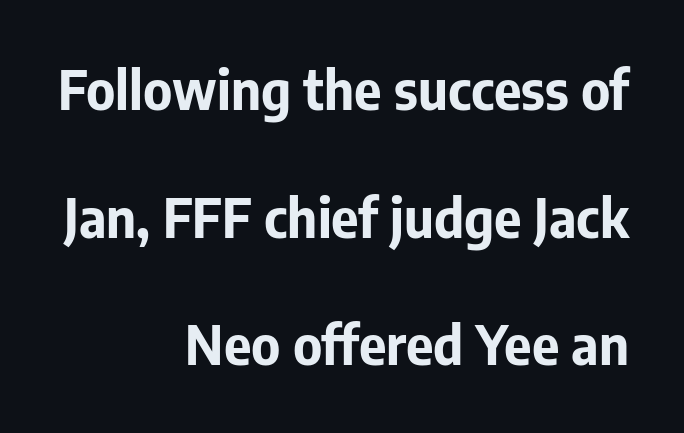
The image shows 53 px bold sans-serif type, upright; set right-aligned, loose line spacing (2.41x), normal letter spacing, not underlined; low stroke contrast and a medium x-height.
